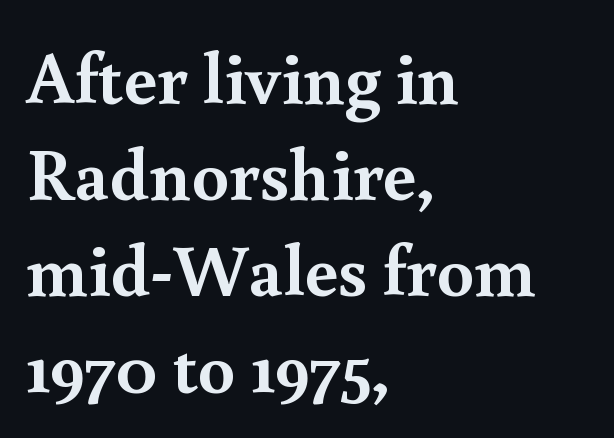
Q: Is the text bold? A: Yes.
Q: Is the text italic (slanted)? A: No, it is upright.
Q: Is the typeface a serif or a sans-serif typeface? A: Serif.
Q: Is the text underlined? A: No.
Q: How is the paragraph aligned? A: Left-aligned.
Q: Is the spacing between letters normal or unusually wide? A: Normal.
Q: Is the spacing between lines tight, normal or loose? A: Normal.
Q: Width (condensed, normal, or wide)? A: Normal.
Q: x-height? A: Small.
Q: Monospaced? A: No.
